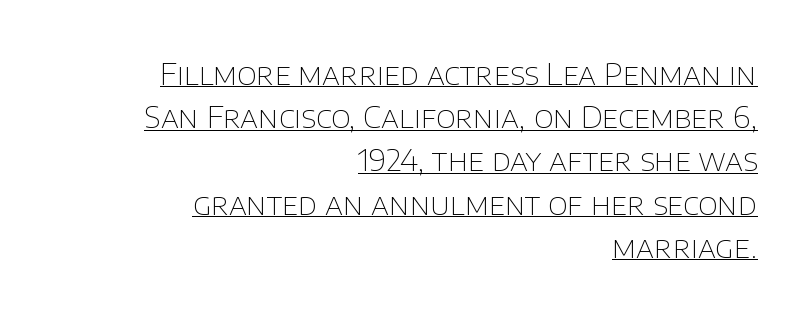
{"serif": "no", "italic": "no", "bold": "no", "weight": "thin", "width": "normal", "stroke_contrast": "low", "x_height": "large", "monospaced": "no", "underline": "yes", "align": "right", "line_spacing": "normal", "line_spacing_ratio": 1.44, "letter_spacing": "normal", "letter_spacing_em": 0.0, "glyph_px": 30}
